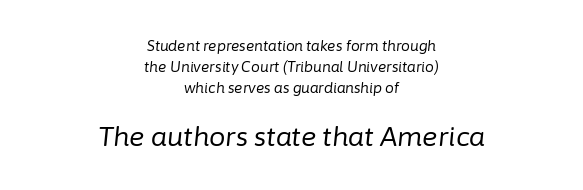
The image shows 26 px text type, italic (leaning right); set centered, normal line spacing (1.5x), normal letter spacing, not underlined; the second (bottom) block is 1.86x larger.
